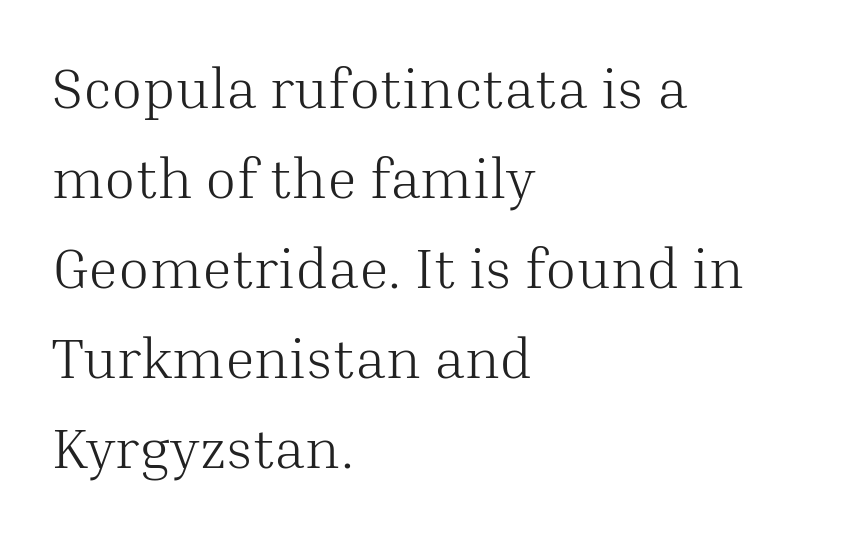
The weight would be labelled regular, book, light, or lighter still. Style check: upright. Each line starts at the same left margin while the right side varies. In terms of leading, this rendering sits right in the middle. Check under the words: just untouched page. The passage shown is typed in a proportional face where columns would drift.
